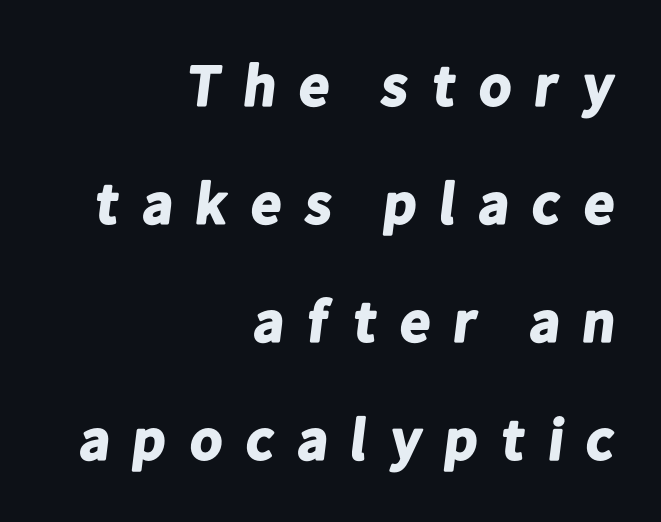
The image shows 59 px bold sans-serif type; set right-aligned, loose line spacing (2.0x), unusually wide letter spacing (+0.32 em), not underlined; low stroke contrast and a medium x-height.
